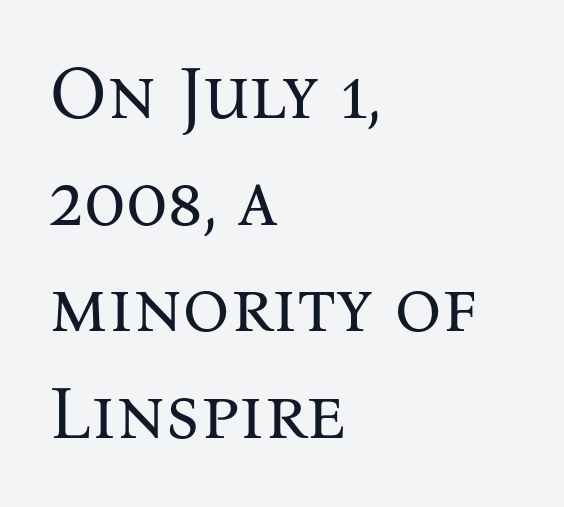
{"serif": "yes", "italic": "no", "bold": "no", "weight": "regular", "width": "normal", "stroke_contrast": "medium", "x_height": "medium", "monospaced": "no", "underline": "no", "align": "left", "line_spacing": "normal", "line_spacing_ratio": 1.44, "letter_spacing": "normal", "letter_spacing_em": 0.0, "glyph_px": 74}
